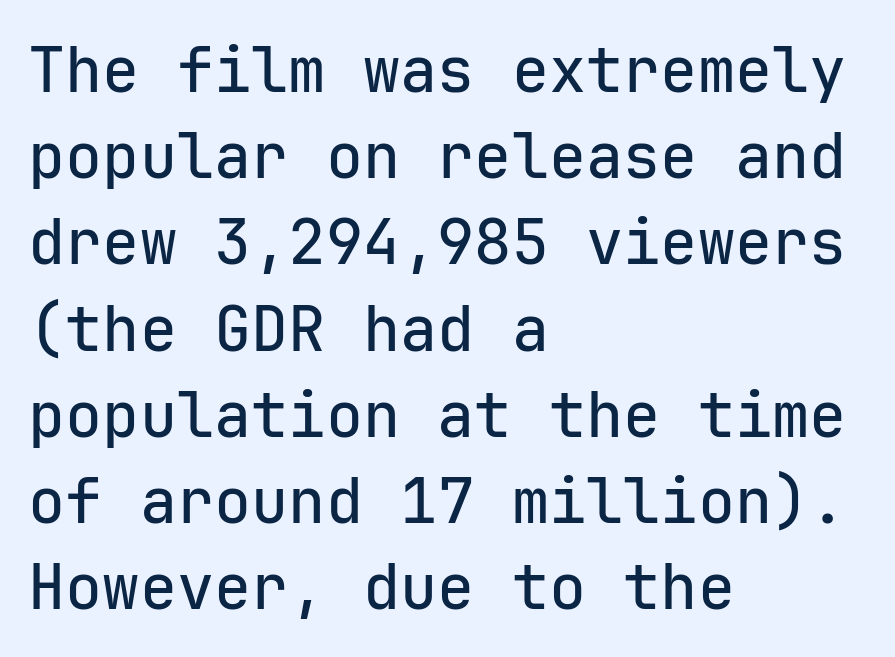
Q: Is the text italic (slanted)? A: No, it is upright.
Q: Is the typeface a serif or a sans-serif typeface? A: Sans-serif.
Q: Is the text underlined? A: No.
Q: How is the paragraph aligned? A: Left-aligned.
Q: Is the spacing between letters normal or unusually wide? A: Normal.
Q: Is the spacing between lines tight, normal or loose? A: Normal.
Q: Width (condensed, normal, or wide)? A: Normal.
Q: Stroke contrast? A: Low.
Q: x-height? A: Medium.
Q: Monospaced? A: Yes.
